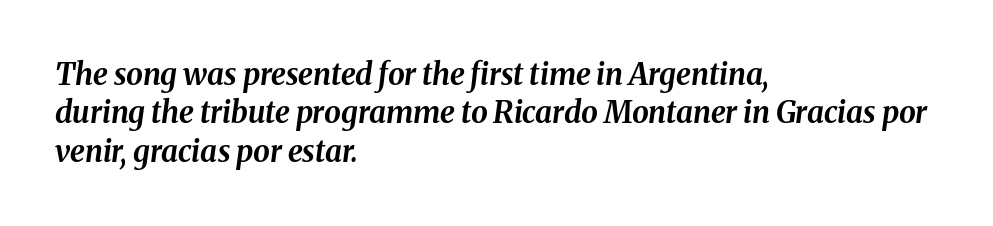
Q: Is the text bold? A: Yes.
Q: Is the text italic (slanted)? A: Yes, it leans right by about 8 degrees.
Q: Is the text underlined? A: No.
Q: How is the paragraph aligned? A: Left-aligned.
Q: Is the spacing between letters normal or unusually wide? A: Normal.
Q: Is the spacing between lines tight, normal or loose? A: Normal.
Q: Width (condensed, normal, or wide)? A: Normal.
Q: Stroke contrast? A: Medium.
Q: x-height? A: Medium.
Q: Monospaced? A: No.
